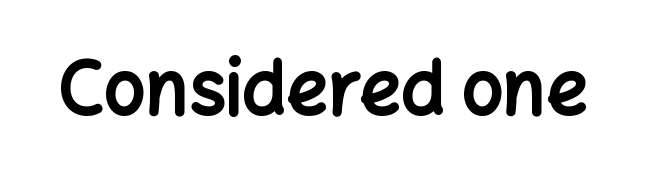
It's the straight-up-and-down kind of type. Here the designer chose a conventional face with non-uniform glyph widths. Standard letterfit; no display-style spreading of the glyphs. Lines of text with bare space underneath. Strong, thick strokes mark this as bold type. The font family rendered here belongs to the sans-serif group.
